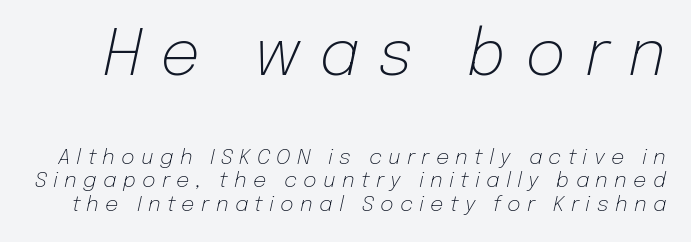
The image shows 63 px light type, italic (leaning right); set tight line spacing (1.13x), unusually wide letter spacing (+0.3 em), not underlined; the first (top) block is 3.0x larger; low stroke contrast and a medium x-height.
